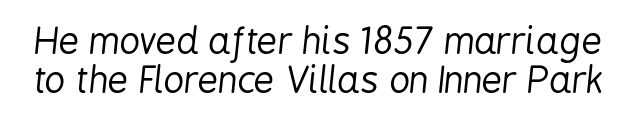
The rendering uses a small line-height, squeezing the rows. There's an unmistakable incline to the writing here. Just letters on the line, the space beneath them empty. Compared with typical body copy, the letter spacing here is the same. Character widths vary here, with narrow letters taking less room than wide ones.
